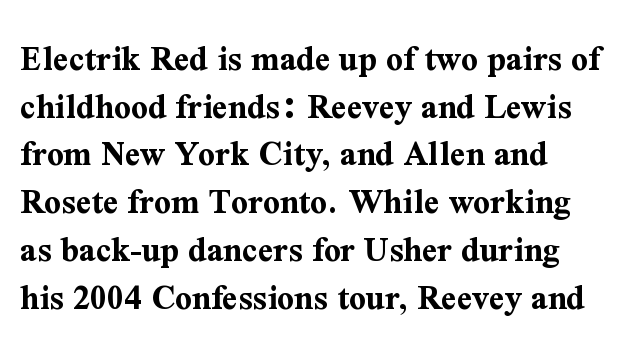
Q: Is the text bold? A: Yes.
Q: Is the text italic (slanted)? A: No, it is upright.
Q: Is the typeface a serif or a sans-serif typeface? A: Serif.
Q: Is the text underlined? A: No.
Q: Is the spacing between letters normal or unusually wide? A: Normal.
Q: Is the spacing between lines tight, normal or loose? A: Normal.
Q: Width (condensed, normal, or wide)? A: Normal.
Q: Stroke contrast? A: Medium.
Q: x-height? A: Medium.
Q: Monospaced? A: No.
